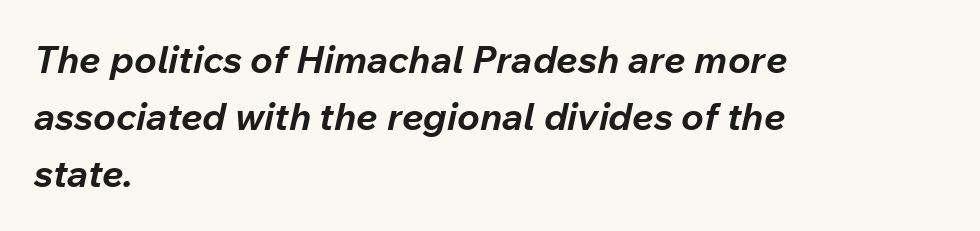
Is this a fixed-width face? No — the glyphs have proportional, varying widths. The typography opts for an oblique posture over an upright one. Underlining? Definitely not there. Compared with a centered layout, this one pins lines to the left instead. Compared with an ordinary text face, these strokes are far heavier — a full bold.
